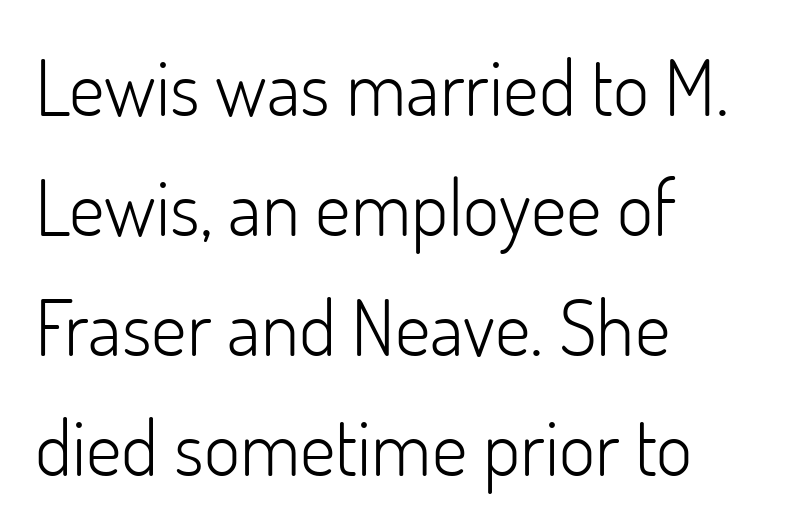
Q: Is the text bold? A: No.
Q: Is the text italic (slanted)? A: No, it is upright.
Q: Is the typeface a serif or a sans-serif typeface? A: Sans-serif.
Q: Is the text underlined? A: No.
Q: How is the paragraph aligned? A: Left-aligned.
Q: Is the spacing between letters normal or unusually wide? A: Normal.
Q: Is the spacing between lines tight, normal or loose? A: Normal.
Q: Width (condensed, normal, or wide)? A: Normal.
Q: Stroke contrast? A: Low.
Q: x-height? A: Small.
Q: Monospaced? A: No.
